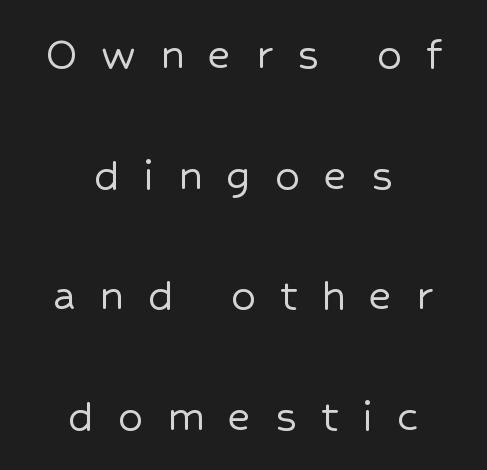
Posture: vertical. The rag falls on both sides of this text block equally. Spacing verdict: proportional, widths tailored to each character. Summary of vertical rhythm: relaxed, with wide interline spacing. The area under the type is left untouched.
